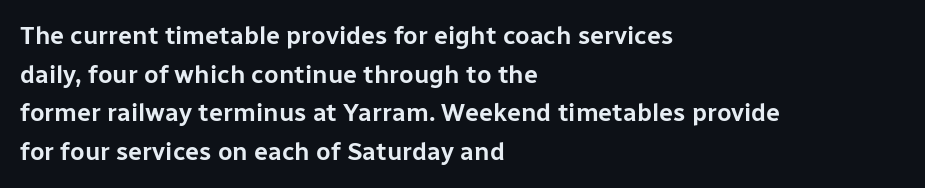
The image shows 25 px text type, upright; set left-aligned, normal line spacing (1.55x), normal letter spacing, not underlined.
